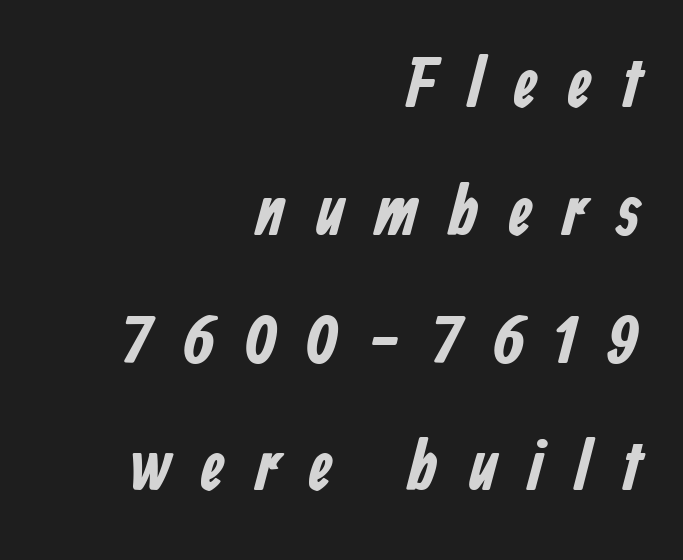
The image shows 71 px bold, condensed sans-serif type; set right-aligned, line spacing 1.8x, unusually wide letter spacing (+0.43 em), not underlined; low stroke contrast and a medium x-height.
